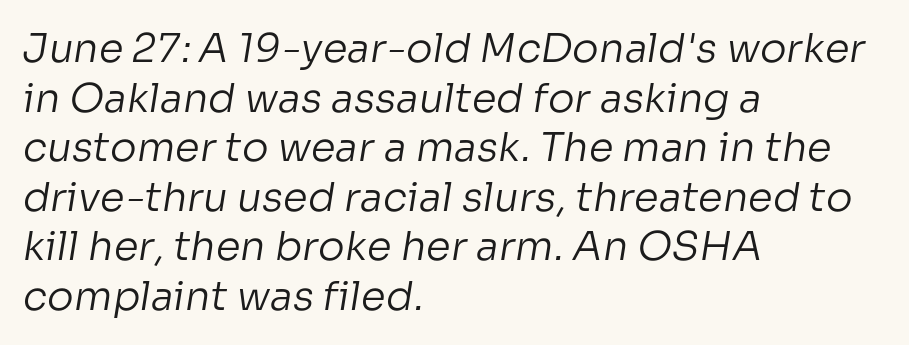
Q: Is the text bold? A: No.
Q: Is the typeface a serif or a sans-serif typeface? A: Sans-serif.
Q: Is the text underlined? A: No.
Q: How is the paragraph aligned? A: Left-aligned.
Q: Is the spacing between letters normal or unusually wide? A: Normal.
Q: Width (condensed, normal, or wide)? A: Normal.
Q: Stroke contrast? A: Low.
Q: x-height? A: Medium.
Q: Monospaced? A: No.
